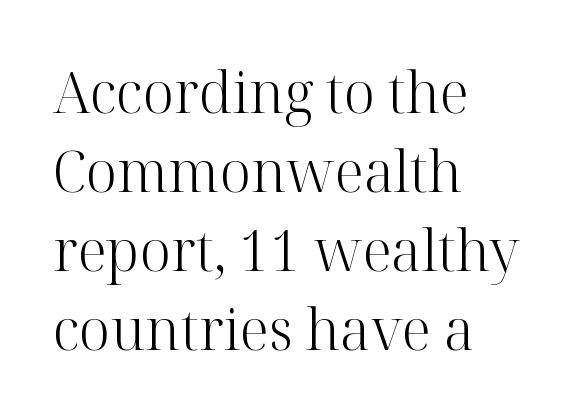
{"serif": "yes", "italic": "no", "bold": "no", "weight": "light", "width": "normal", "stroke_contrast": "high", "x_height": "medium", "monospaced": "no", "underline": "no", "align": "left", "line_spacing": "normal", "line_spacing_ratio": 1.41, "letter_spacing": "normal", "letter_spacing_em": 0.0, "glyph_px": 56}
